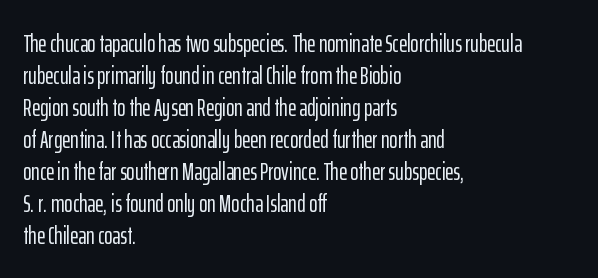
The image shows 25 px text type, upright; set left-aligned, normal line spacing (1.28x), normal letter spacing, not underlined.
